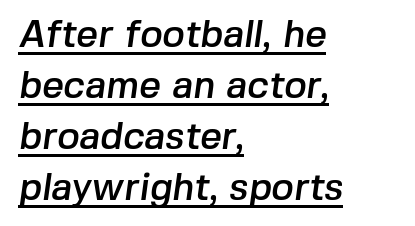
Q: Is the typeface a serif or a sans-serif typeface? A: Sans-serif.
Q: Is the text underlined? A: Yes.
Q: How is the paragraph aligned? A: Left-aligned.
Q: Is the spacing between letters normal or unusually wide? A: Normal.
Q: Is the spacing between lines tight, normal or loose? A: Normal.
Q: Width (condensed, normal, or wide)? A: Normal.
Q: Stroke contrast? A: Low.
Q: x-height? A: Medium.
Q: Monospaced? A: No.
